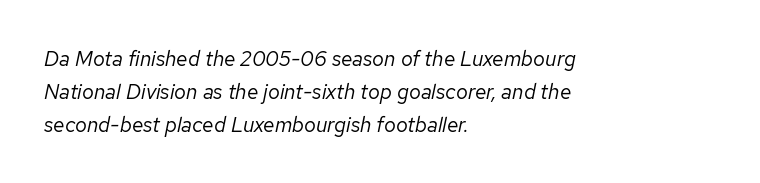
{"italic": "yes", "lean": "right", "slant_degrees": 12, "bold": "no", "underline": "no", "align": "left", "line_spacing": "normal", "line_spacing_ratio": 1.57, "letter_spacing": "normal", "letter_spacing_em": 0.0, "glyph_px": 21}
